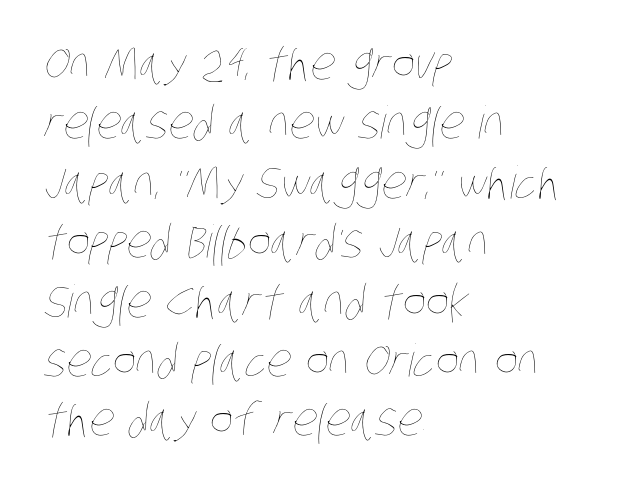
{"bold": "no", "weight": "thin", "width": "condensed", "stroke_contrast": "low", "x_height": "large", "monospaced": "no", "underline": "no", "align": "left", "line_spacing": "normal", "line_spacing_ratio": 1.32, "letter_spacing": "normal", "letter_spacing_em": 0.0, "glyph_px": 45}
